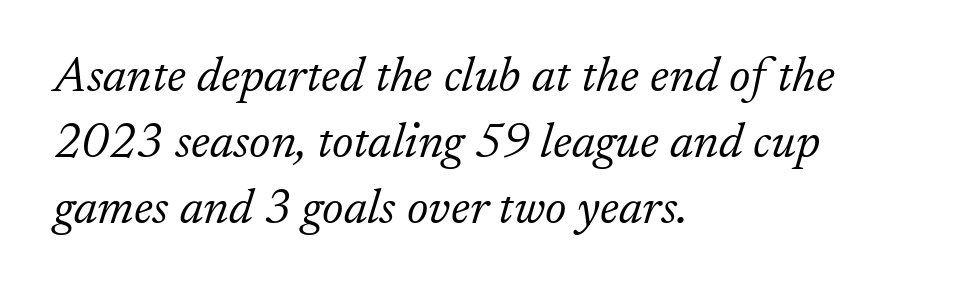
The image shows 49 px light serif type, italic (leaning right); set left-aligned, normal line spacing (1.35x), normal letter spacing, not underlined; low stroke contrast and a small x-height.
